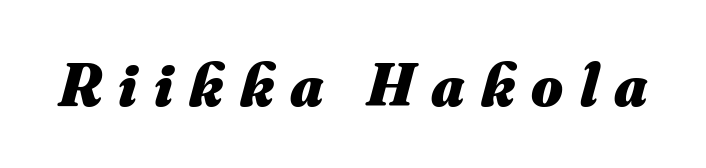
Characters are canted at an angle relative to the baseline's perpendicular. Looks like regular typesetting: each glyph gets only the width it needs. Compared with typical body copy, the letter spacing here is much looser. The strokes are fattened all the way to bold. Just letters on the line, the space beneath them empty.
